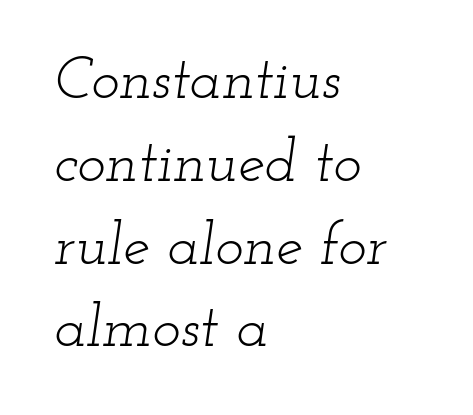
{"serif": "yes", "italic": "yes", "lean": "right", "slant_degrees": 12, "bold": "no", "weight": "light", "width": "wide", "stroke_contrast": "low", "x_height": "small", "monospaced": "no", "underline": "no", "align": "left", "line_spacing": "normal", "line_spacing_ratio": 1.38, "letter_spacing": "normal", "letter_spacing_em": 0.0, "glyph_px": 60}
